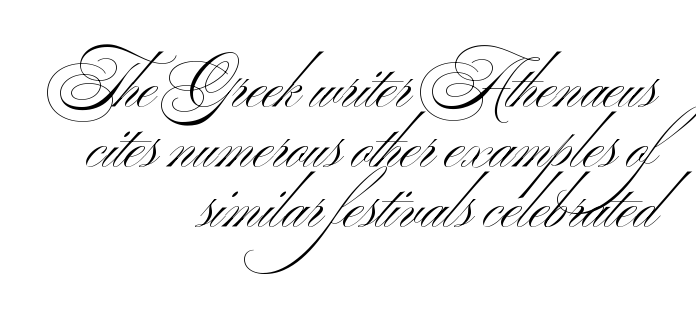
The image shows 61 px light, wide sans-serif type; set right-aligned, tight line spacing (0.98x), normal letter spacing, not underlined; medium stroke contrast and a small x-height.
